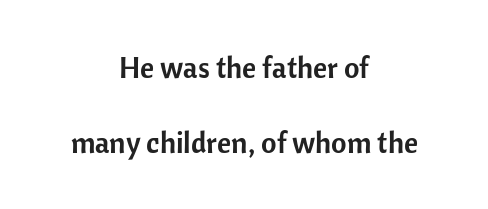
The image shows 30 px sans-serif type, upright; set centered, loose line spacing (2.49x), normal letter spacing, not underlined; low stroke contrast and a medium x-height.
